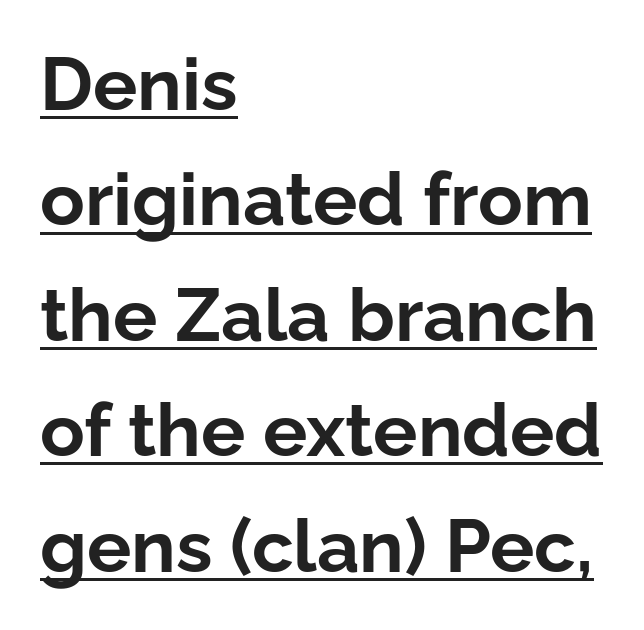
The image shows 74 px bold sans-serif type, upright; set left-aligned, normal line spacing (1.56x), normal letter spacing, underlined; low stroke contrast and a medium x-height.
